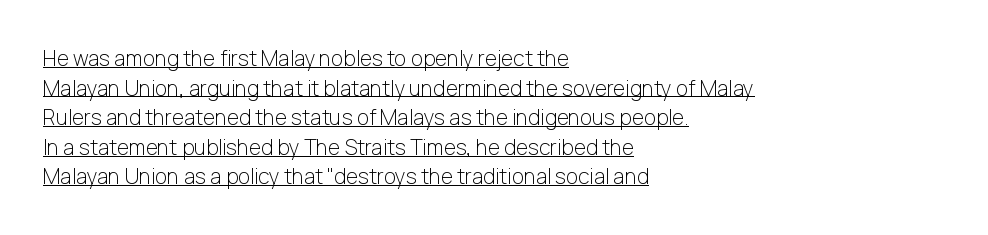
{"italic": "no", "bold": "no", "underline": "yes", "align": "left", "line_spacing": "normal", "line_spacing_ratio": 1.41, "letter_spacing": "normal", "letter_spacing_em": 0.0, "glyph_px": 21}
